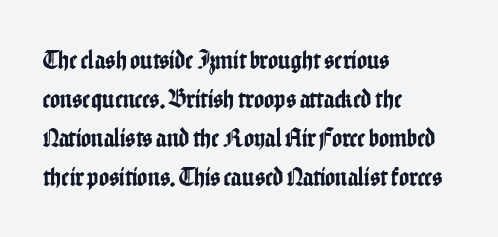
Q: Is the text italic (slanted)? A: No, it is upright.
Q: Is the text underlined? A: No.
Q: How is the paragraph aligned? A: Left-aligned.
Q: Is the spacing between letters normal or unusually wide? A: Normal.
Q: Is the spacing between lines tight, normal or loose? A: Normal.
